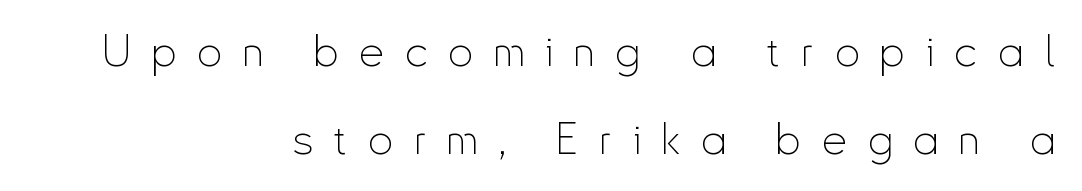
The foot of each line stays bare and open. The letters carry no serifs — their stems end cleanly without finishing strokes. Tracking here is generous; glyphs stand well apart from one another. This sample has the flowing, uneven cadence of proportional lettering.
